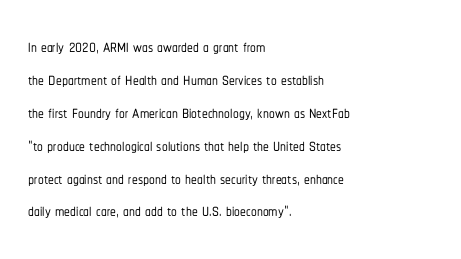
Q: Is the text italic (slanted)? A: No, it is upright.
Q: Is the text underlined? A: No.
Q: How is the paragraph aligned? A: Left-aligned.
Q: Is the spacing between letters normal or unusually wide? A: Normal.
Q: Is the spacing between lines tight, normal or loose? A: Normal.
